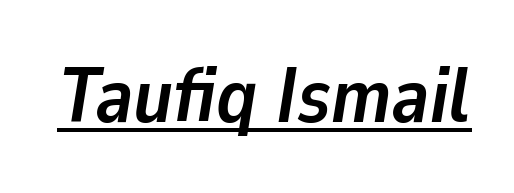
Each letter keeps its own natural width here, so spacing adapts to shape. Slanted lettering throughout. The passage shown has conventional tracking throughout. A continuous stroke trails under the words, as in a hyperlink. The letters are bold, with thick, heavy strokes.
